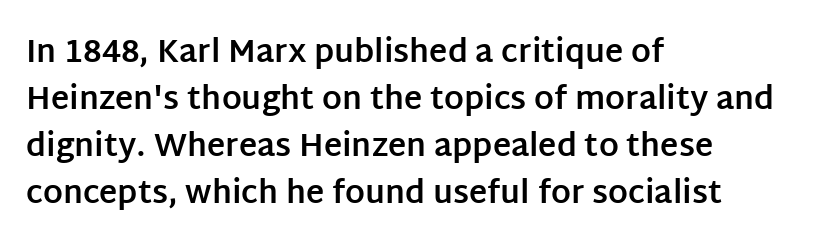
Set as a true bold cut, around the 700 mark. Compared with a centered layout, this one pins lines to the left instead. Do the letters lean? They stand straight. The letterforms sit shoulder to shoulder at normal distance. Type style note: lacks serifs. A normal amount of white space separates one row of letters from the next.
